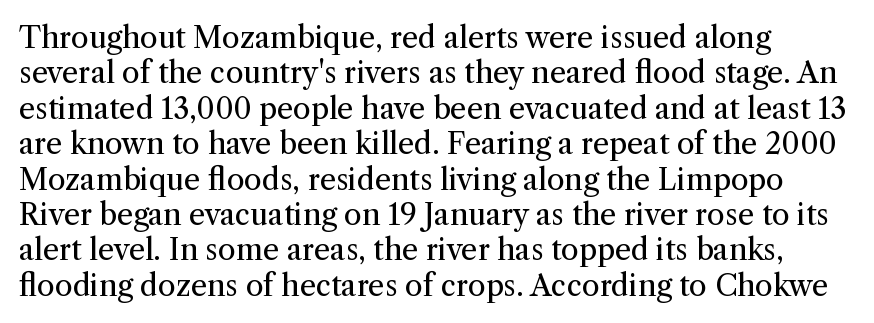
The image shows 29 px regular-weight serif type, upright; set left-aligned, line spacing 1.22x, normal letter spacing, not underlined; medium stroke contrast and a medium x-height.
